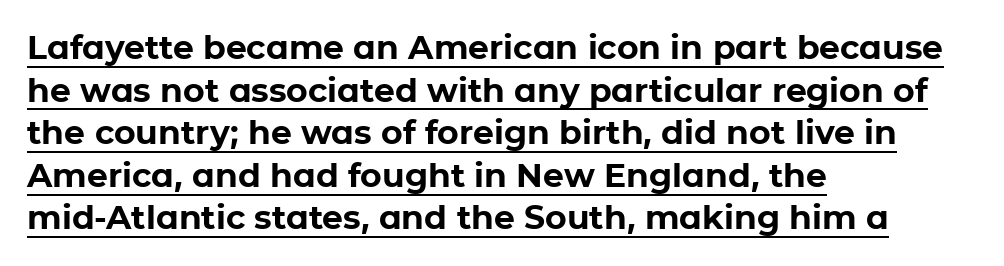
The image shows 33 px bold sans-serif type, upright; set left-aligned, normal line spacing (1.29x), normal letter spacing, underlined; low stroke contrast and a medium x-height.
